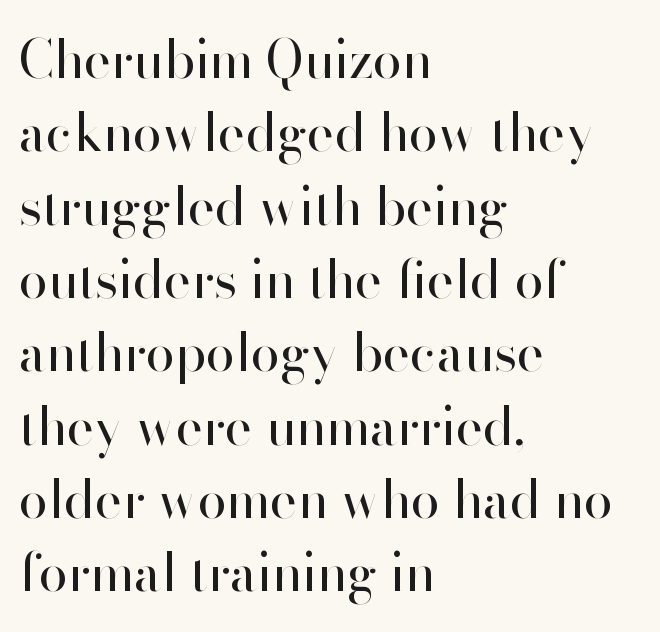
Q: Is the text bold? A: No.
Q: Is the text italic (slanted)? A: No, it is upright.
Q: Is the typeface a serif or a sans-serif typeface? A: Sans-serif.
Q: Is the text underlined? A: No.
Q: How is the paragraph aligned? A: Left-aligned.
Q: Is the spacing between letters normal or unusually wide? A: Normal.
Q: Is the spacing between lines tight, normal or loose? A: Normal.
Q: Width (condensed, normal, or wide)? A: Normal.
Q: Stroke contrast? A: High.
Q: x-height? A: Small.
Q: Monospaced? A: No.
